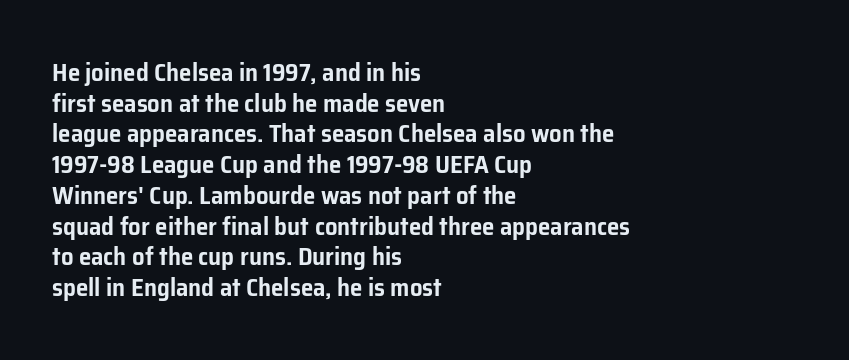
Which margin do the lines hug? The left one — the right edge is uneven. Bare-footed words on every line. Here the glyphs are tracked normally, forming tight word shapes. Does the lettering tilt? It doesn't — this is upright.
